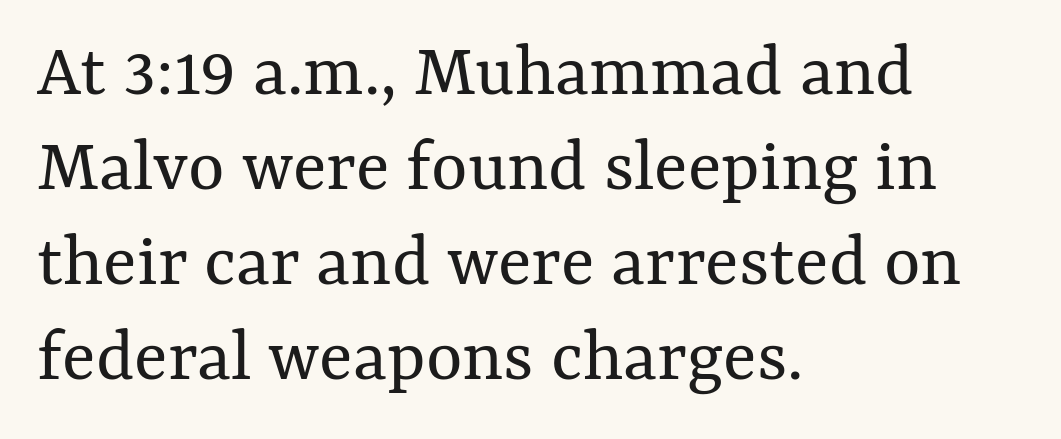
{"italic": "no", "bold": "no", "weight": "regular", "width": "normal", "stroke_contrast": "medium", "x_height": "medium", "monospaced": "no", "underline": "no", "align": "left", "line_spacing_ratio": 1.22, "letter_spacing": "normal", "letter_spacing_em": 0.0, "glyph_px": 78}
